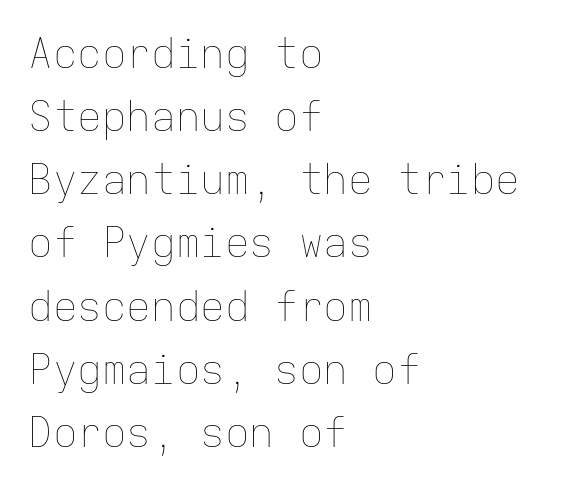
{"italic": "no", "bold": "no", "weight": "thin", "width": "normal", "stroke_contrast": "low", "x_height": "medium", "monospaced": "yes", "underline": "no", "align": "left", "line_spacing": "normal", "line_spacing_ratio": 1.54, "letter_spacing": "normal", "letter_spacing_em": 0.0, "glyph_px": 41}
